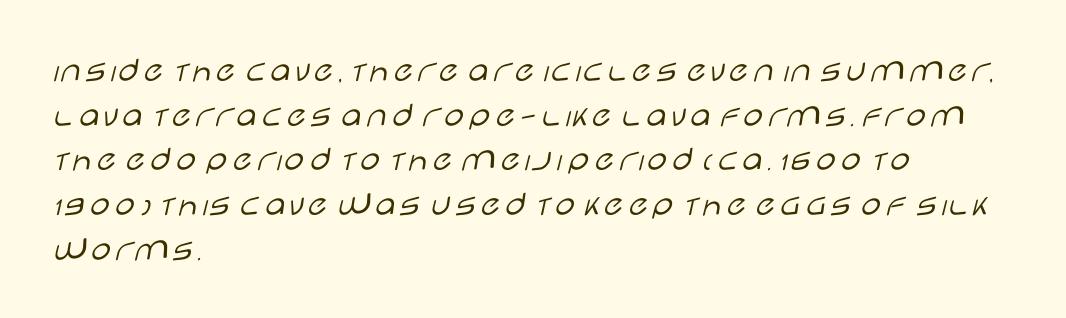
The passage shown is typed in a proportional face where columns would drift. The typeface chosen for these lines omits serifs. Words float on clear page, feet unadorned. The weight would be labelled regular, book, light, or lighter still. Each line starts at the same left margin while the right side varies.
